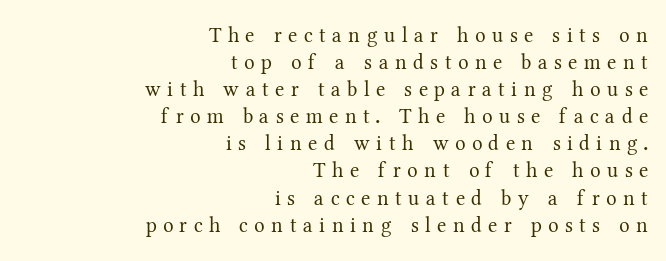
The image shows 21 px text type, upright; set right-aligned, normal line spacing (1.29x), unusually wide letter spacing (+0.31 em), not underlined.
